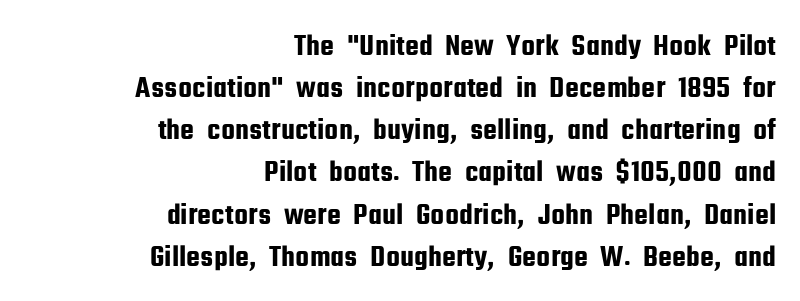
Q: Is the text italic (slanted)? A: No, it is upright.
Q: Is the typeface a serif or a sans-serif typeface? A: Sans-serif.
Q: Is the text underlined? A: No.
Q: How is the paragraph aligned? A: Right-aligned.
Q: Is the spacing between letters normal or unusually wide? A: Normal.
Q: Is the spacing between lines tight, normal or loose? A: Normal.
Q: Width (condensed, normal, or wide)? A: Condensed.
Q: Stroke contrast? A: Low.
Q: x-height? A: Medium.
Q: Monospaced? A: No.
